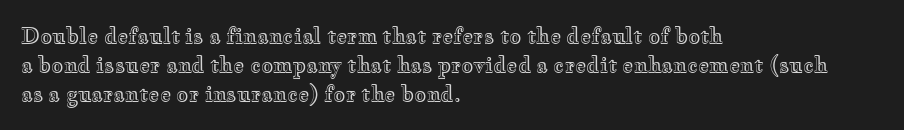
{"italic": "no", "underline": "no", "align": "left", "line_spacing": "normal", "line_spacing_ratio": 1.39, "letter_spacing": "normal", "letter_spacing_em": 0.0, "glyph_px": 21}
